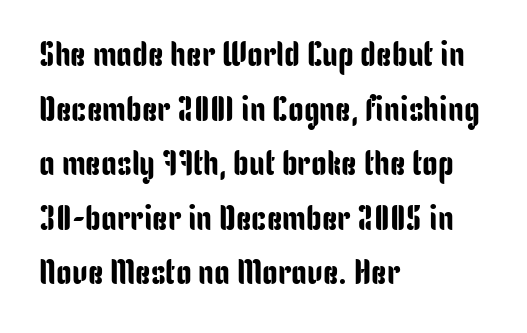
The image shows 35 px condensed sans-serif type, upright; set left-aligned, normal line spacing (1.56x), normal letter spacing, not underlined; low stroke contrast and a medium x-height.
